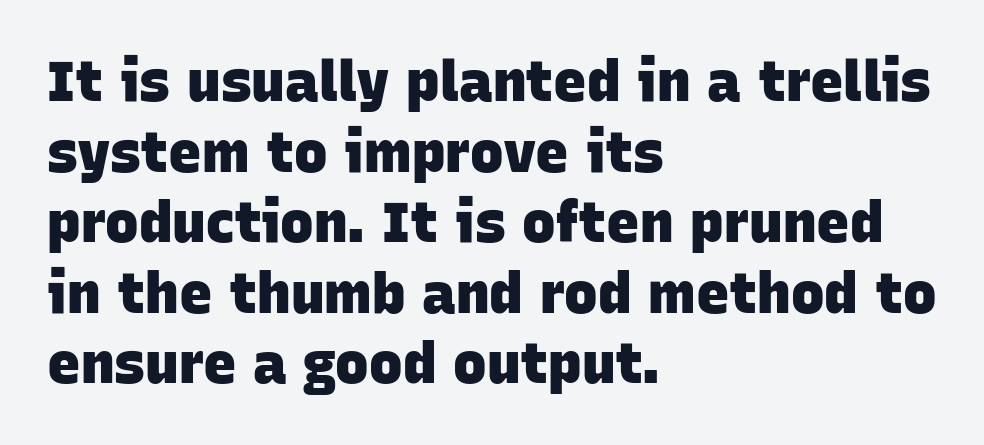
Q: Is the text bold? A: Yes.
Q: Is the typeface a serif or a sans-serif typeface? A: Sans-serif.
Q: Is the text underlined? A: No.
Q: How is the paragraph aligned? A: Left-aligned.
Q: Is the spacing between letters normal or unusually wide? A: Normal.
Q: Is the spacing between lines tight, normal or loose? A: Normal.
Q: Width (condensed, normal, or wide)? A: Normal.
Q: Stroke contrast? A: Low.
Q: x-height? A: Large.
Q: Monospaced? A: No.
